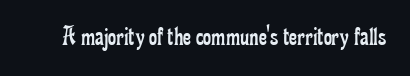
{"serif": "yes", "italic": "no", "bold": "no", "weight": "regular", "width": "condensed", "stroke_contrast": "low", "x_height": "small", "monospaced": "no", "underline": "no", "letter_spacing": "normal", "letter_spacing_em": 0.0, "glyph_px": 28}
